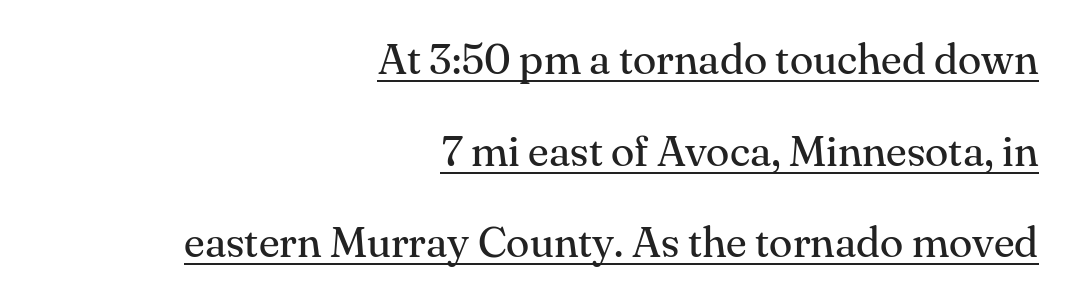
Bold? No — there's no thickening of the strokes. Looks like regular typesetting: each glyph gets only the width it needs. This rendering employs a face with finishing strokes, i.e., a serif. Letter spacing: default.
